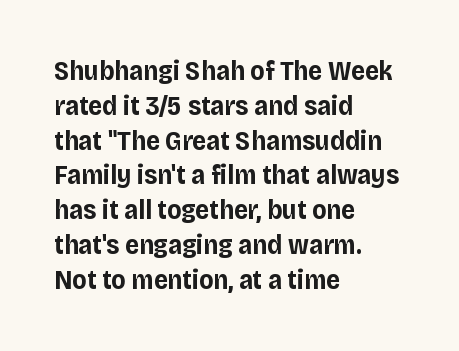
Q: Is the text bold? A: Yes.
Q: Is the text italic (slanted)? A: No, it is upright.
Q: Is the text underlined? A: No.
Q: How is the paragraph aligned? A: Left-aligned.
Q: Is the spacing between letters normal or unusually wide? A: Normal.
Q: Is the spacing between lines tight, normal or loose? A: Normal.
